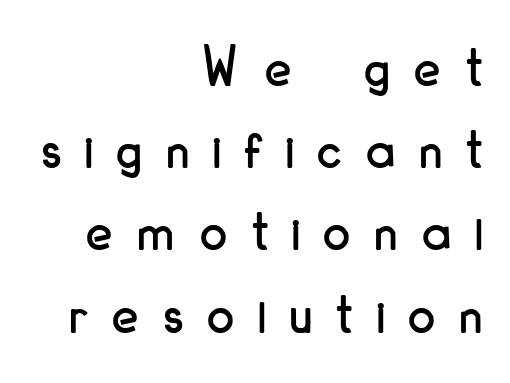
The image shows 60 px condensed sans-serif type, upright; set right-aligned, normal line spacing (1.37x), unusually wide letter spacing (+0.41 em), not underlined; low stroke contrast and a small x-height.
